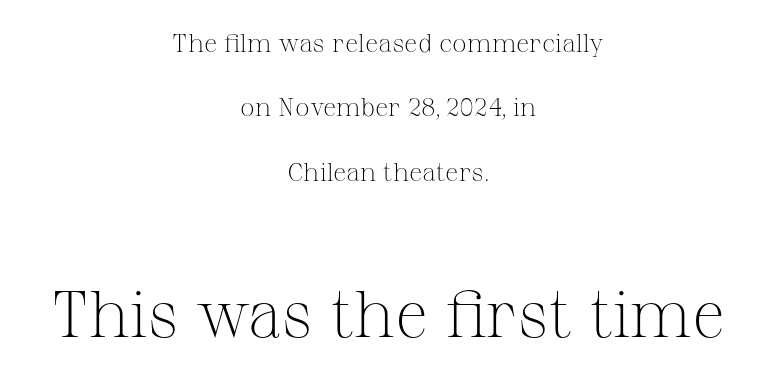
Q: Is the text bold? A: No.
Q: Is the text italic (slanted)? A: No, it is upright.
Q: Is the typeface a serif or a sans-serif typeface? A: Serif.
Q: Is the text underlined? A: No.
Q: How is the paragraph aligned? A: Centered.
Q: Is the spacing between letters normal or unusually wide? A: Normal.
Q: Is the spacing between lines tight, normal or loose? A: Loose.
Q: Which block of text is set in a larger size, the first (top) or the second (bottom)? A: The second (bottom) one.
Q: Width (condensed, normal, or wide)? A: Normal.
Q: Stroke contrast? A: Medium.
Q: x-height? A: Medium.
Q: Monospaced? A: No.
